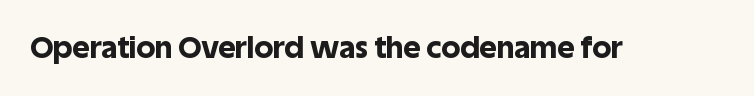
The image shows 30 px bold sans-serif type, upright; set normal letter spacing, not underlined; a large x-height.
